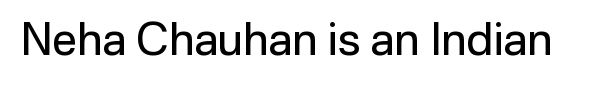
{"serif": "no", "italic": "no", "bold": "no", "weight": "regular", "width": "normal", "stroke_contrast": "low", "x_height": "medium", "monospaced": "no", "underline": "no", "letter_spacing": "normal", "letter_spacing_em": 0.0, "glyph_px": 45}
